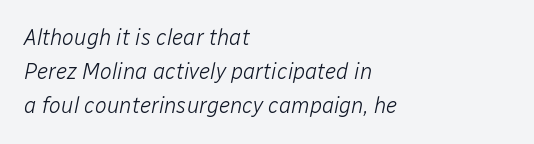
Q: Is the text bold? A: No.
Q: Is the text italic (slanted)? A: Yes, it leans right by about 12 degrees.
Q: Is the text underlined? A: No.
Q: How is the paragraph aligned? A: Left-aligned.
Q: Is the spacing between letters normal or unusually wide? A: Normal.
Q: Is the spacing between lines tight, normal or loose? A: Normal.
